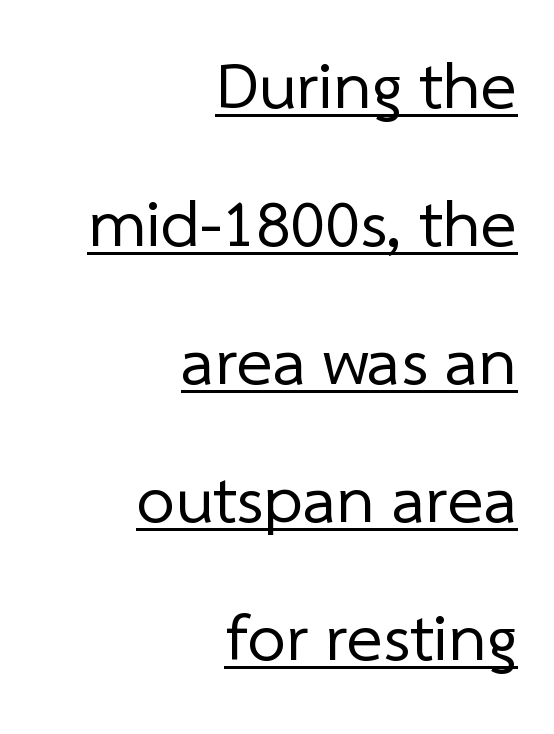
Q: Is the text bold? A: No.
Q: Is the typeface a serif or a sans-serif typeface? A: Sans-serif.
Q: Is the text underlined? A: Yes.
Q: How is the paragraph aligned? A: Right-aligned.
Q: Is the spacing between letters normal or unusually wide? A: Normal.
Q: Is the spacing between lines tight, normal or loose? A: Loose.
Q: Width (condensed, normal, or wide)? A: Normal.
Q: Stroke contrast? A: Low.
Q: x-height? A: Medium.
Q: Monospaced? A: No.
